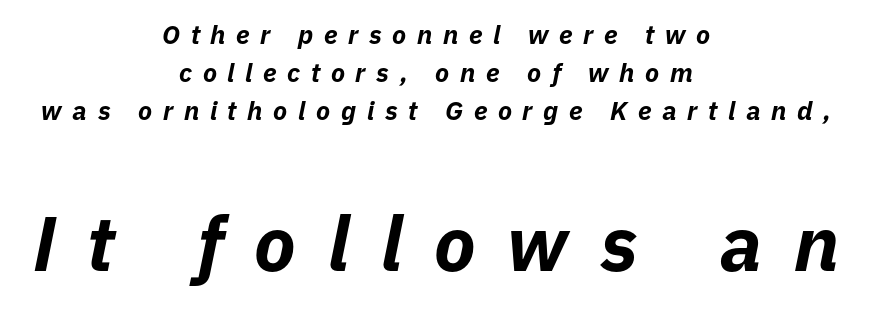
{"italic": "yes", "lean": "right", "slant_degrees": 11, "bold": "yes", "weight": "bold", "width": "normal", "stroke_contrast": "low", "x_height": "medium", "monospaced": "no", "underline": "no", "align": "center", "line_spacing": "normal", "line_spacing_ratio": 1.46, "letter_spacing": "wide", "letter_spacing_em": 0.41, "larger_block": "second", "size_ratio": 2.96, "glyph_px": 77}
